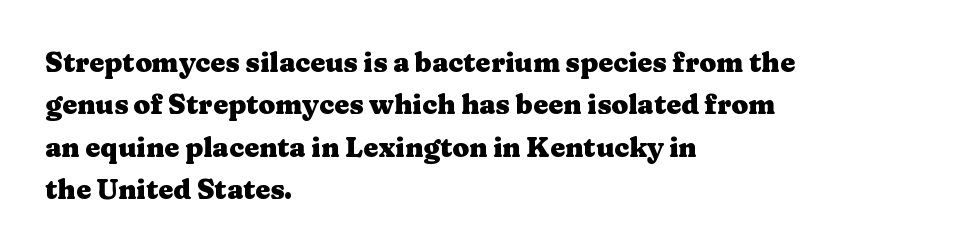
Q: Is the text bold? A: Yes.
Q: Is the text italic (slanted)? A: No, it is upright.
Q: Is the text underlined? A: No.
Q: How is the paragraph aligned? A: Left-aligned.
Q: Is the spacing between letters normal or unusually wide? A: Normal.
Q: Is the spacing between lines tight, normal or loose? A: Normal.
